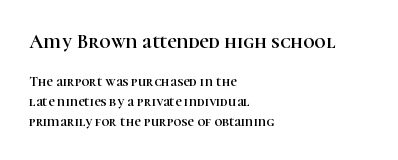
{"italic": "no", "underline": "no", "align": "left", "line_spacing": "normal", "line_spacing_ratio": 1.41, "letter_spacing": "normal", "letter_spacing_em": 0.0, "larger_block": "first", "size_ratio": 1.43, "glyph_px": 20}
